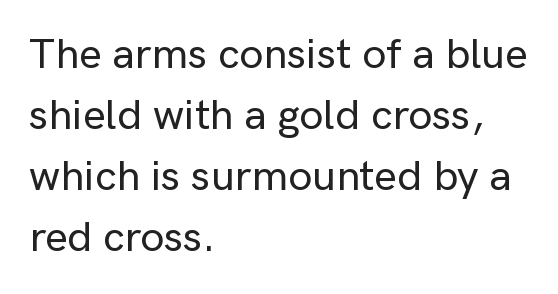
{"serif": "no", "italic": "no", "width": "normal", "stroke_contrast": "low", "x_height": "medium", "monospaced": "no", "underline": "no", "align": "left", "line_spacing": "normal", "line_spacing_ratio": 1.42, "letter_spacing": "normal", "letter_spacing_em": 0.0, "glyph_px": 43}
